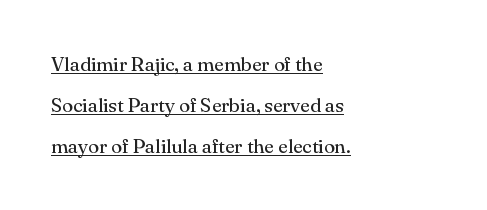
Q: Is the text bold? A: No.
Q: Is the text italic (slanted)? A: No, it is upright.
Q: Is the text underlined? A: Yes.
Q: How is the paragraph aligned? A: Left-aligned.
Q: Is the spacing between letters normal or unusually wide? A: Normal.
Q: Is the spacing between lines tight, normal or loose? A: Loose.
